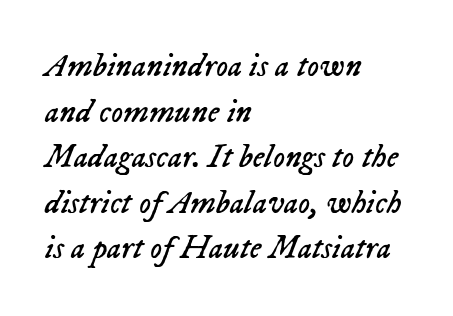
Q: Is the text bold? A: No.
Q: Is the text italic (slanted)? A: Yes, it leans right by about 23 degrees.
Q: Is the text underlined? A: No.
Q: How is the paragraph aligned? A: Left-aligned.
Q: Is the spacing between letters normal or unusually wide? A: Normal.
Q: Is the spacing between lines tight, normal or loose? A: Normal.
Q: Width (condensed, normal, or wide)? A: Normal.
Q: Stroke contrast? A: Low.
Q: x-height? A: Medium.
Q: Monospaced? A: No.
